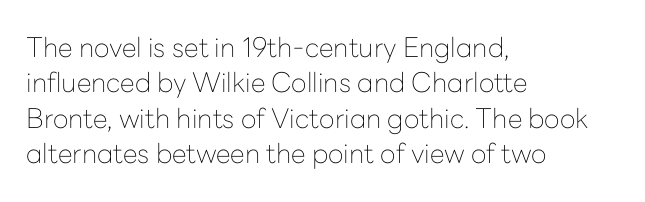
{"italic": "no", "bold": "no", "underline": "no", "align": "left", "line_spacing": "normal", "line_spacing_ratio": 1.31, "letter_spacing": "normal", "letter_spacing_em": 0.0, "glyph_px": 27}
